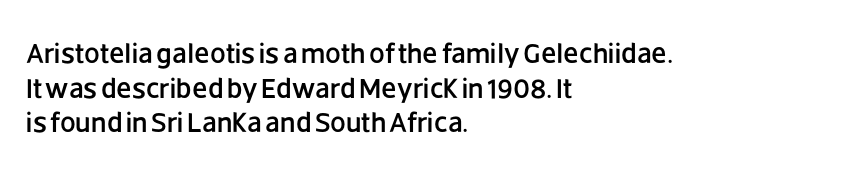
Q: Is the text italic (slanted)? A: No, it is upright.
Q: Is the typeface a serif or a sans-serif typeface? A: Sans-serif.
Q: Is the text underlined? A: No.
Q: How is the paragraph aligned? A: Left-aligned.
Q: Is the spacing between letters normal or unusually wide? A: Normal.
Q: Width (condensed, normal, or wide)? A: Normal.
Q: Stroke contrast? A: Low.
Q: x-height? A: Large.
Q: Monospaced? A: No.
